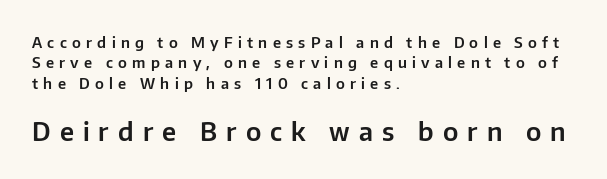
Q: Is the text italic (slanted)? A: No, it is upright.
Q: Is the text underlined? A: No.
Q: How is the paragraph aligned? A: Left-aligned.
Q: Is the spacing between letters normal or unusually wide? A: Unusually wide.
Q: Is the spacing between lines tight, normal or loose? A: Normal.
Q: Which block of text is set in a larger size, the first (top) or the second (bottom)? A: The second (bottom) one.
